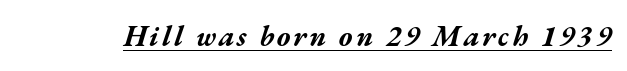
{"italic": "yes", "lean": "right", "slant_degrees": 17, "bold": "yes", "weight": "bold", "width": "wide", "stroke_contrast": "medium", "x_height": "medium", "monospaced": "no", "underline": "yes", "glyph_px": 29}
